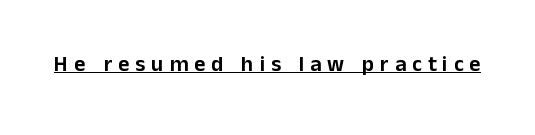
{"italic": "no", "underline": "yes", "letter_spacing": "wide", "letter_spacing_em": 0.27, "glyph_px": 22}
